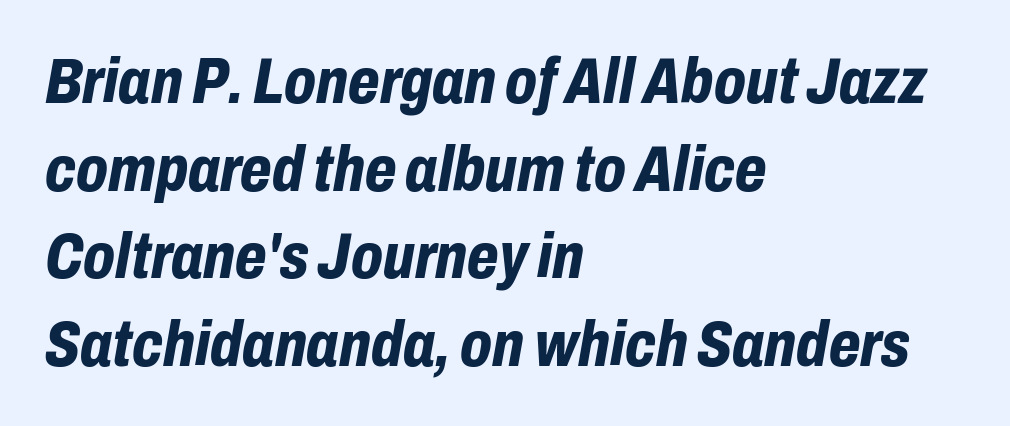
{"italic": "yes", "lean": "right", "slant_degrees": 10, "bold": "yes", "weight": "bold", "width": "condensed", "stroke_contrast": "low", "x_height": "medium", "monospaced": "no", "underline": "no", "align": "left", "line_spacing": "normal", "line_spacing_ratio": 1.35, "letter_spacing": "normal", "letter_spacing_em": 0.0, "glyph_px": 65}
